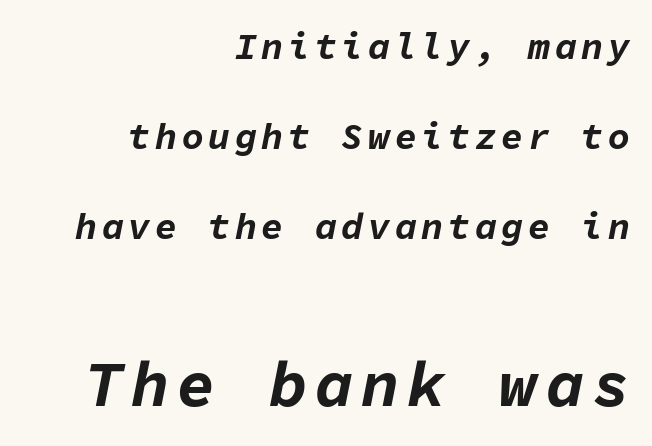
Q: Is the text bold? A: Yes.
Q: Is the text italic (slanted)? A: Yes, it leans right by about 11 degrees.
Q: Is the text underlined? A: No.
Q: How is the paragraph aligned? A: Right-aligned.
Q: Is the spacing between lines tight, normal or loose? A: Loose.
Q: Which block of text is set in a larger size, the first (top) or the second (bottom)? A: The second (bottom) one.
Q: Width (condensed, normal, or wide)? A: Normal.
Q: Stroke contrast? A: Low.
Q: x-height? A: Medium.
Q: Monospaced? A: Yes.
